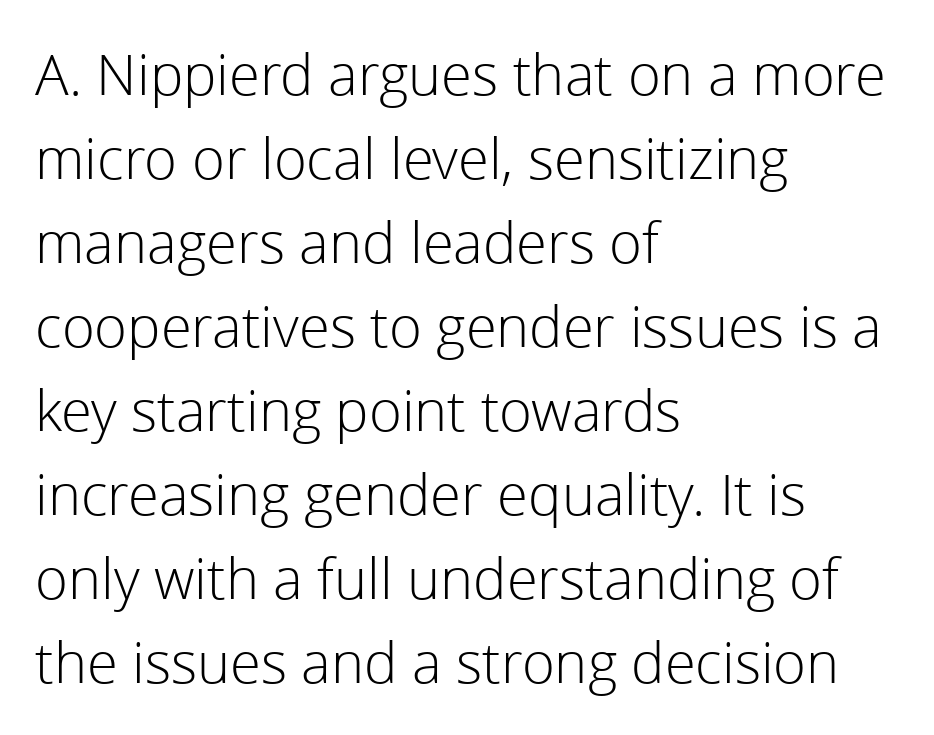
{"serif": "no", "italic": "no", "bold": "no", "weight": "light", "width": "normal", "x_height": "medium", "monospaced": "no", "underline": "no", "align": "left", "line_spacing": "normal", "line_spacing_ratio": 1.5, "letter_spacing": "normal", "letter_spacing_em": 0.0, "glyph_px": 56}
